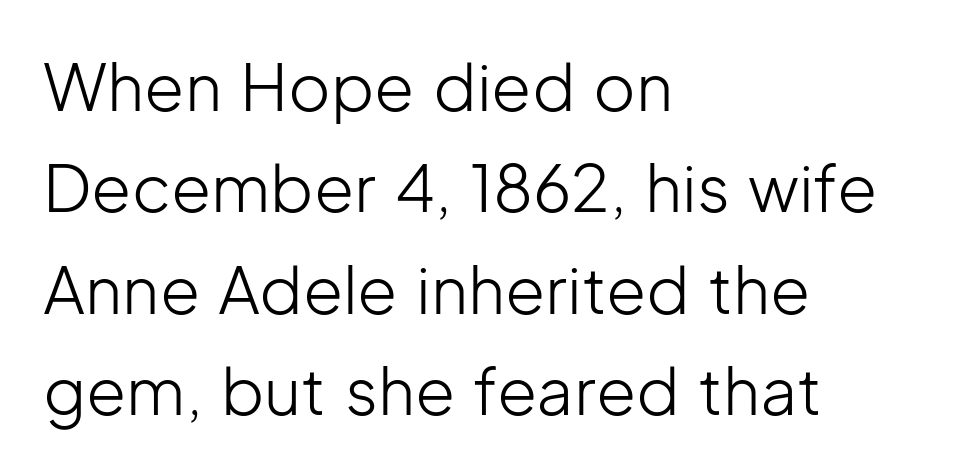
{"serif": "no", "italic": "no", "bold": "no", "weight": "light", "width": "normal", "stroke_contrast": "low", "x_height": "medium", "monospaced": "no", "underline": "no", "align": "left", "line_spacing": "normal", "line_spacing_ratio": 1.56, "letter_spacing": "normal", "letter_spacing_em": 0.0, "glyph_px": 65}
